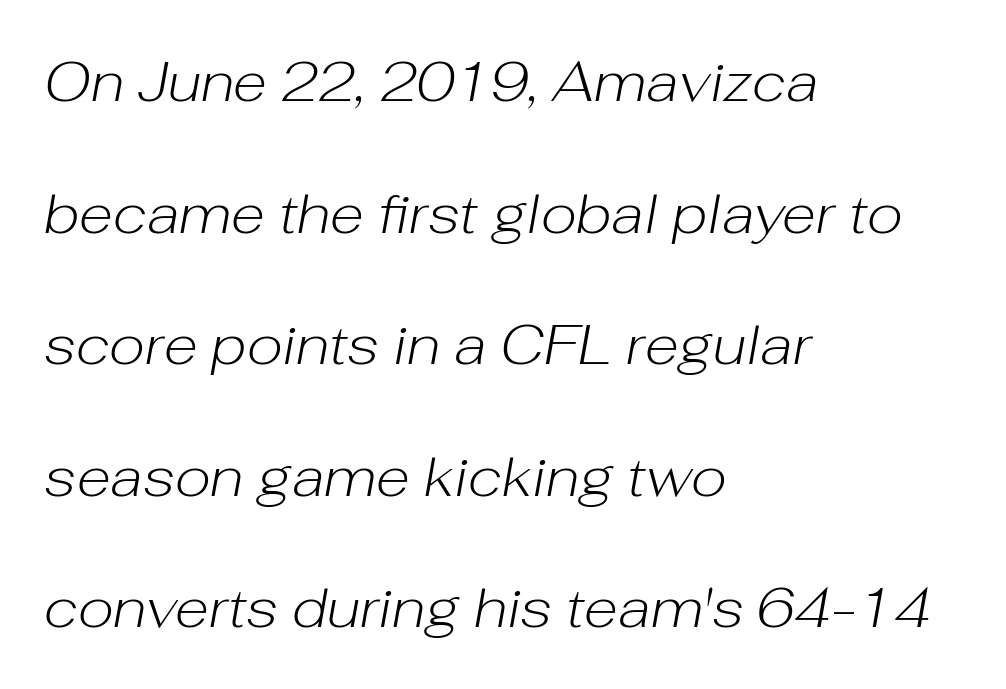
Decoration check: the copy has no underline. Do the characters align in a grid? No, the font is proportional. These lines stand farther apart than default settings would place them. The paragraph shown leans on its left margin. Tracking value appears to be zero — textbook default spacing.
